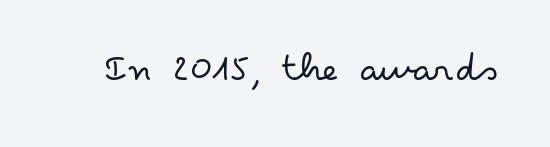
The image shows 42 px light, wide sans-serif type, upright; set normal letter spacing, not underlined; low stroke contrast and a small x-height.
